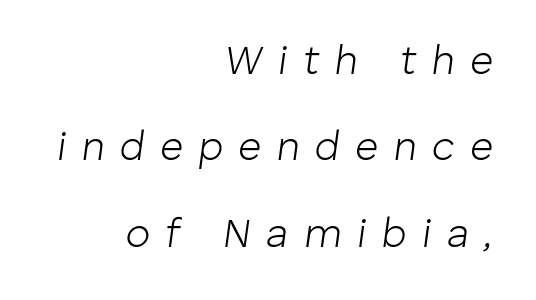
Q: Is the text bold? A: No.
Q: Is the text italic (slanted)? A: Yes, it leans right by about 8 degrees.
Q: Is the text underlined? A: No.
Q: How is the paragraph aligned? A: Right-aligned.
Q: Is the spacing between letters normal or unusually wide? A: Unusually wide.
Q: Is the spacing between lines tight, normal or loose? A: Loose.
Q: Width (condensed, normal, or wide)? A: Normal.
Q: Stroke contrast? A: Low.
Q: x-height? A: Medium.
Q: Monospaced? A: No.
